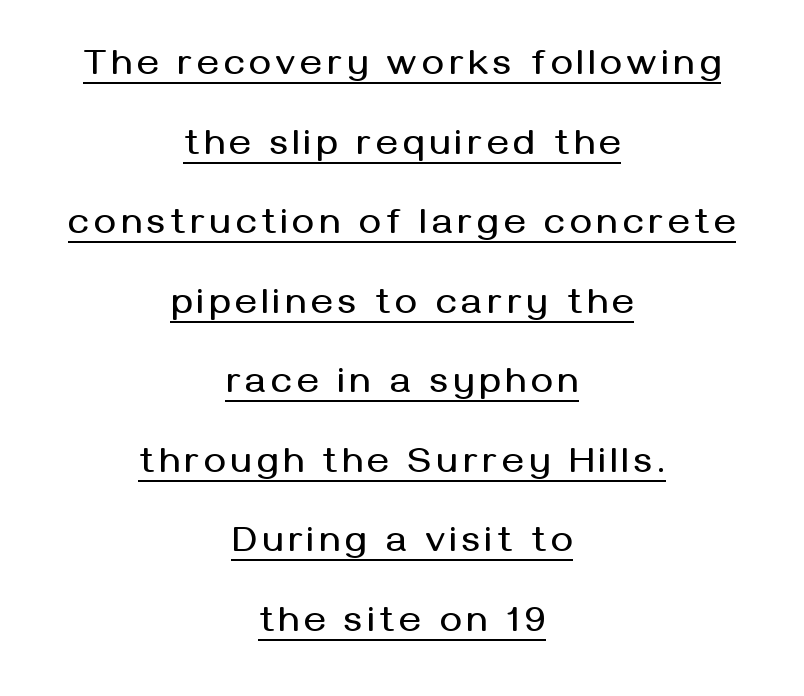
Q: Is the text italic (slanted)? A: No, it is upright.
Q: Is the typeface a serif or a sans-serif typeface? A: Sans-serif.
Q: Is the text underlined? A: Yes.
Q: How is the paragraph aligned? A: Centered.
Q: Is the spacing between lines tight, normal or loose? A: Loose.
Q: Width (condensed, normal, or wide)? A: Normal.
Q: Stroke contrast? A: Medium.
Q: x-height? A: Medium.
Q: Monospaced? A: No.
